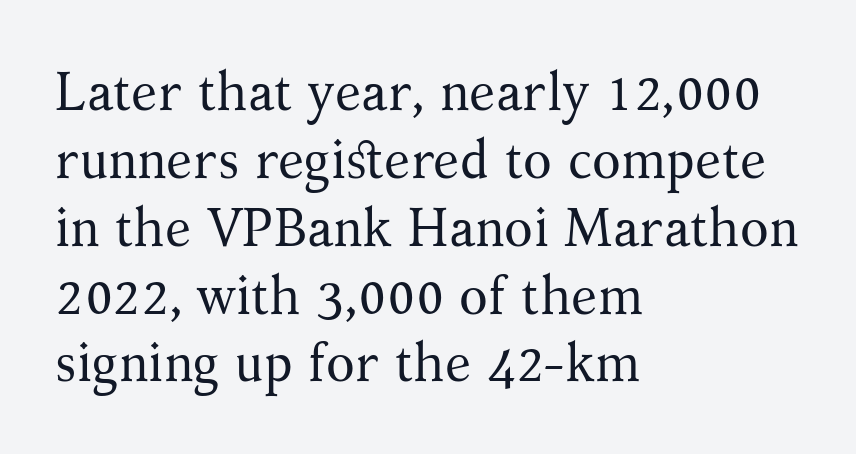
Caption: face not bold, strokes unweighted. Caption: standard tracking, unaltered. Each letter keeps its own natural width here, so spacing adapts to shape. Observe the serifs anchoring each vertical stroke in this sample.
